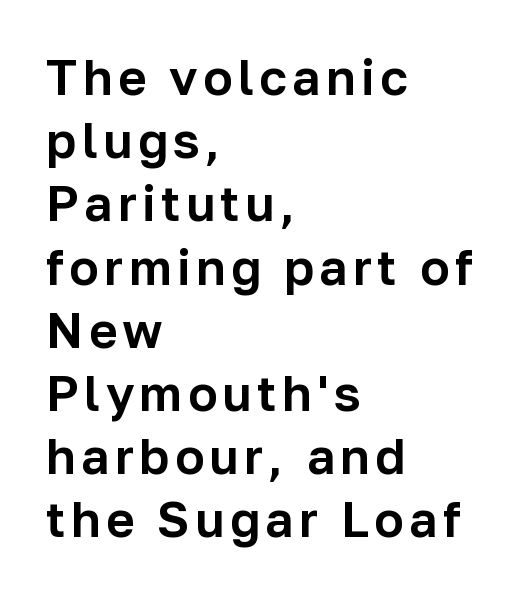
These lines are composed in type without serifs. This sample keeps an unexceptional amount of space between lines. The text block is weighted toward the left margin, trailing off unevenly rightward. Proportional: the letters do not fall into vertical columns. Quick note: underline off. Nope, not italic — everything's standing straight.
